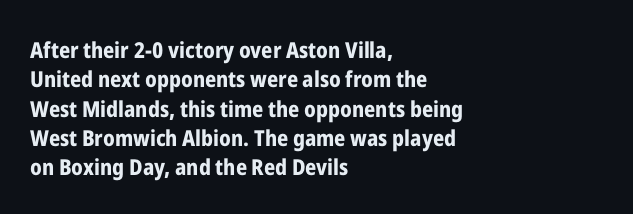
The image shows 22 px bold type, upright; set left-aligned, normal line spacing (1.33x), normal letter spacing, not underlined.
